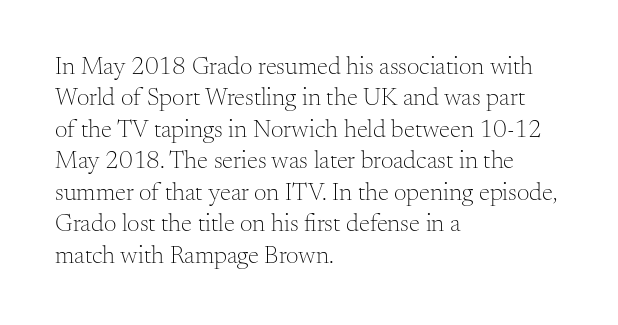
The image shows 25 px text type, upright; set left-aligned, normal line spacing (1.26x), normal letter spacing, not underlined.
